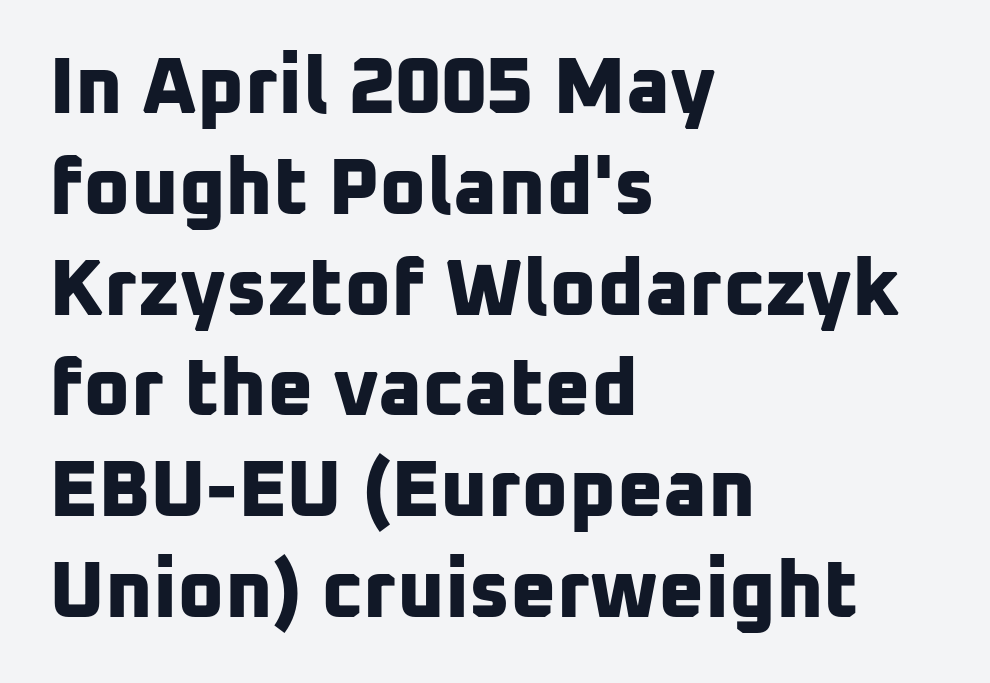
The image shows 80 px bold sans-serif type; set left-aligned, normal line spacing (1.26x), normal letter spacing, not underlined; low stroke contrast and a medium x-height.
